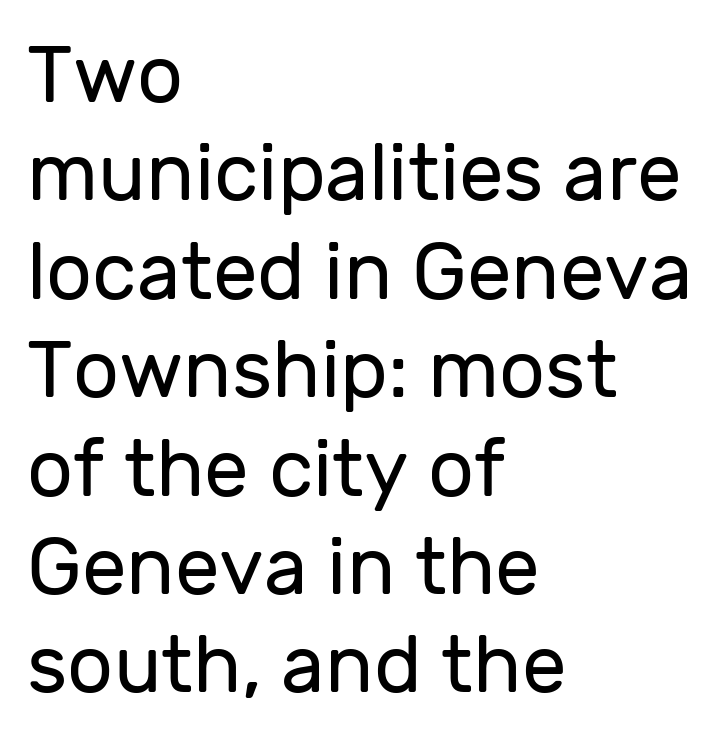
Q: Is the text bold? A: No.
Q: Is the text italic (slanted)? A: No, it is upright.
Q: Is the typeface a serif or a sans-serif typeface? A: Sans-serif.
Q: Is the text underlined? A: No.
Q: How is the paragraph aligned? A: Left-aligned.
Q: Is the spacing between letters normal or unusually wide? A: Normal.
Q: Width (condensed, normal, or wide)? A: Normal.
Q: Stroke contrast? A: Low.
Q: x-height? A: Medium.
Q: Monospaced? A: No.
